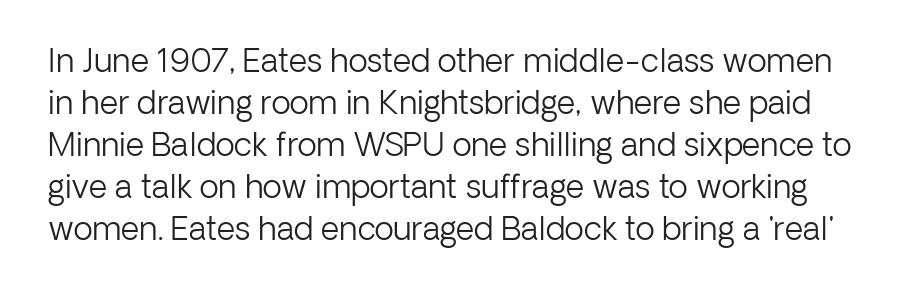
Q: Is the text bold? A: No.
Q: Is the text italic (slanted)? A: No, it is upright.
Q: Is the typeface a serif or a sans-serif typeface? A: Sans-serif.
Q: Is the text underlined? A: No.
Q: Is the spacing between letters normal or unusually wide? A: Normal.
Q: Is the spacing between lines tight, normal or loose? A: Normal.
Q: Width (condensed, normal, or wide)? A: Normal.
Q: Stroke contrast? A: Low.
Q: x-height? A: Medium.
Q: Monospaced? A: No.
